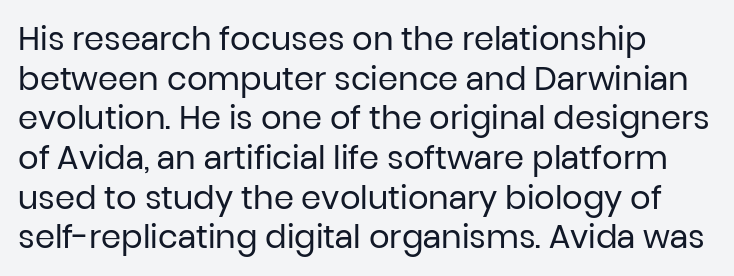
Q: Is the text bold? A: No.
Q: Is the text italic (slanted)? A: No, it is upright.
Q: Is the typeface a serif or a sans-serif typeface? A: Sans-serif.
Q: Is the text underlined? A: No.
Q: Is the spacing between letters normal or unusually wide? A: Normal.
Q: Width (condensed, normal, or wide)? A: Normal.
Q: Stroke contrast? A: Low.
Q: x-height? A: Medium.
Q: Monospaced? A: No.
